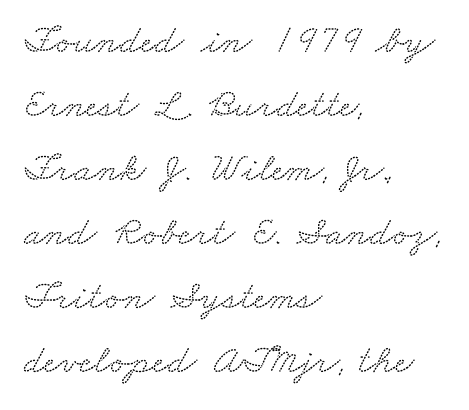
The image shows 41 px wide serif type; set left-aligned, normal line spacing (1.56x), normal letter spacing, not underlined; low stroke contrast and a small x-height.
